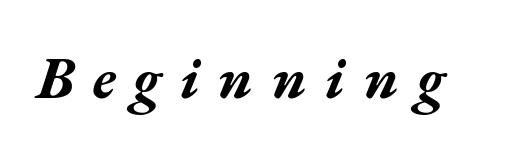
{"italic": "yes", "lean": "right", "slant_degrees": 17, "bold": "yes", "weight": "bold", "width": "wide", "stroke_contrast": "medium", "x_height": "medium", "monospaced": "no", "underline": "no", "letter_spacing": "wide", "letter_spacing_em": 0.3, "glyph_px": 60}
